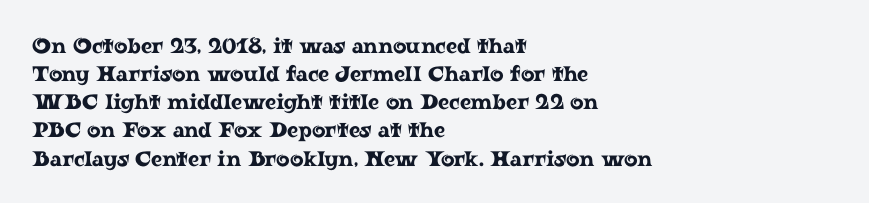
The image shows 21 px text type, upright; set left-aligned, normal line spacing (1.34x), normal letter spacing, not underlined.
